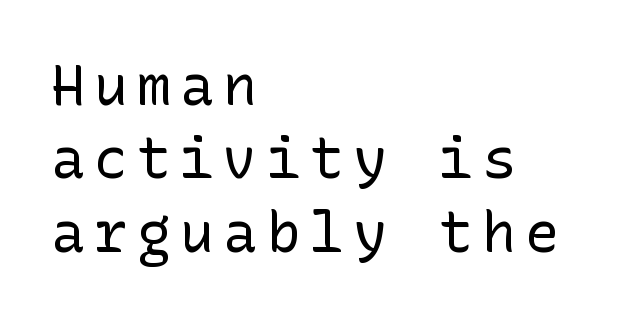
The rag falls on the right side of this text block. The characters display no serif detailing; their extremities are plain. Ordinary non-slanted type is in use. Summary of weight: not heavy and not bold.
